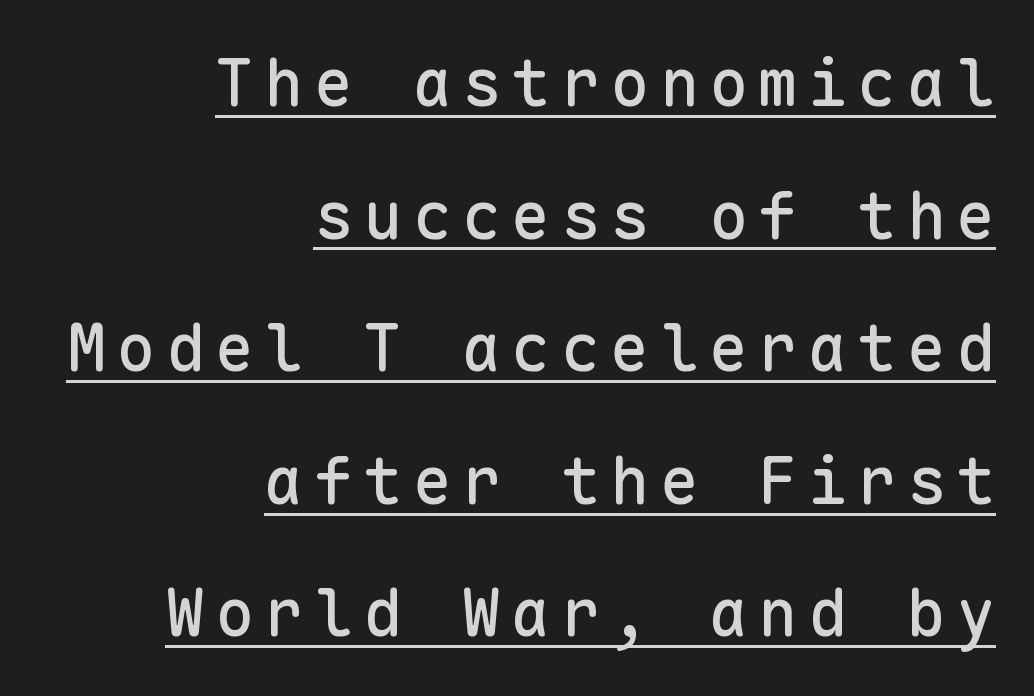
{"serif": "no", "italic": "no", "width": "normal", "stroke_contrast": "low", "x_height": "medium", "monospaced": "yes", "underline": "yes", "align": "right", "line_spacing": "loose", "line_spacing_ratio": 2.04, "glyph_px": 65}
